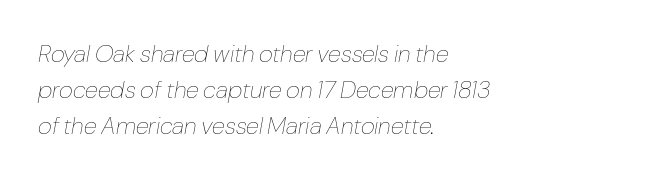
The image shows 24 px text type, italic (leaning right); set left-aligned, normal line spacing (1.49x), normal letter spacing, not underlined.
